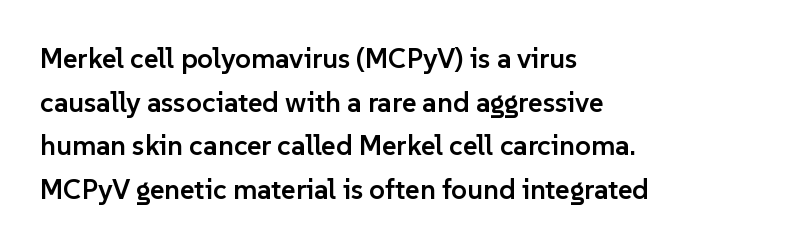
Q: Is the text bold? A: Semi-bold.
Q: Is the text italic (slanted)? A: No, it is upright.
Q: Is the typeface a serif or a sans-serif typeface? A: Sans-serif.
Q: Is the text underlined? A: No.
Q: How is the paragraph aligned? A: Left-aligned.
Q: Is the spacing between letters normal or unusually wide? A: Normal.
Q: Is the spacing between lines tight, normal or loose? A: Normal.
Q: Width (condensed, normal, or wide)? A: Normal.
Q: Stroke contrast? A: Low.
Q: x-height? A: Medium.
Q: Monospaced? A: No.
